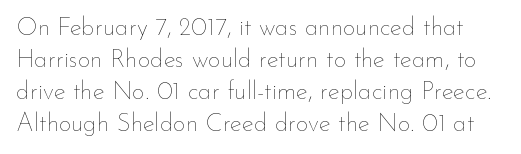
The image shows 25 px text type, upright; set normal line spacing (1.28x), normal letter spacing, not underlined.
